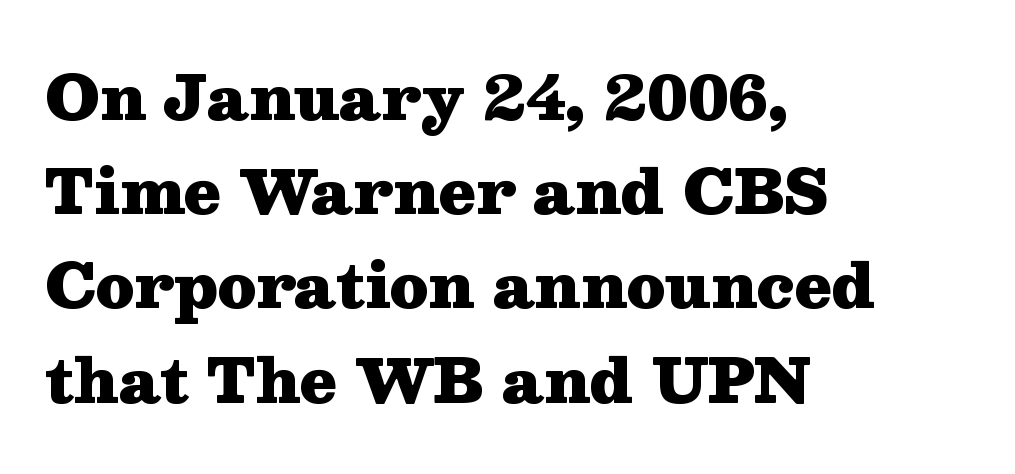
Q: Is the text bold? A: Yes.
Q: Is the text italic (slanted)? A: No, it is upright.
Q: Is the typeface a serif or a sans-serif typeface? A: Serif.
Q: Is the text underlined? A: No.
Q: How is the paragraph aligned? A: Left-aligned.
Q: Is the spacing between letters normal or unusually wide? A: Normal.
Q: Is the spacing between lines tight, normal or loose? A: Normal.
Q: Width (condensed, normal, or wide)? A: Wide.
Q: Stroke contrast? A: Medium.
Q: x-height? A: Medium.
Q: Monospaced? A: No.
